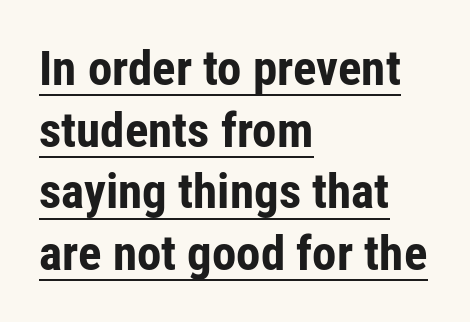
A typesetter would call this leading conventional body-copy spacing. The rendering anchors every line to the left-hand side. In designer terms, the underline attribute is active on this setting. Pretty heavy lettering here — definitely bold. Nope, not italic — everything's standing straight. Here the glyphs are tracked normally, forming tight word shapes.
